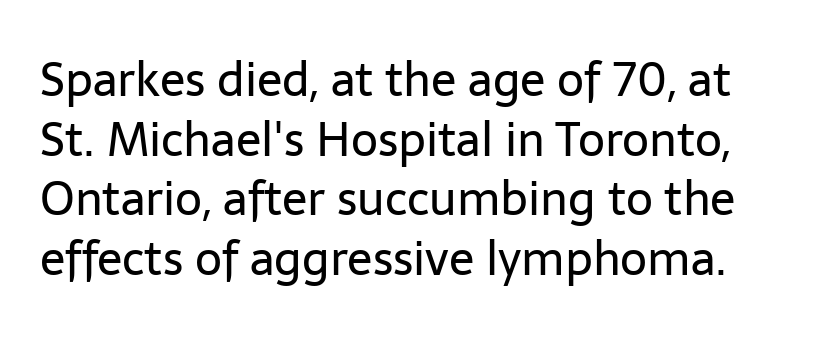
The image shows 47 px regular-weight sans-serif type, upright; set normal line spacing (1.27x), normal letter spacing, not underlined; low stroke contrast and a medium x-height.
